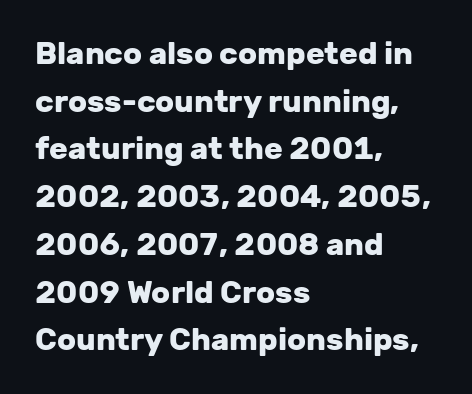
The letters stand straight up with perfectly vertical stems. This block has exactly the height ordinary leading produces. The letterforms sit shoulder to shoulder at normal distance. Letterform terminals end flat and unadorned throughout the passage. Emphasis by weight is at full strength: bold. Do the characters align in a grid? No, the font is proportional.
